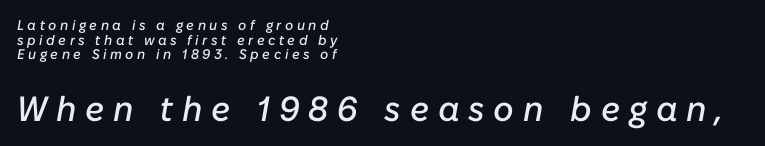
Q: Is the text italic (slanted)? A: Yes, it leans right by about 10 degrees.
Q: Is the text underlined? A: No.
Q: How is the paragraph aligned? A: Left-aligned.
Q: Is the spacing between letters normal or unusually wide? A: Unusually wide.
Q: Is the spacing between lines tight, normal or loose? A: Tight.
Q: Which block of text is set in a larger size, the first (top) or the second (bottom)? A: The second (bottom) one.
Q: Width (condensed, normal, or wide)? A: Normal.
Q: Stroke contrast? A: Low.
Q: x-height? A: Medium.
Q: Monospaced? A: No.
